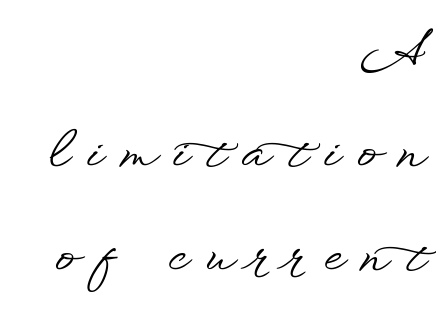
The setting favours the right margin, as signatures and pull-quotes sometimes do. The space between consecutive lines is lavish. These lines have a slow, spaced-out rhythm from letter to letter. What kind of face is this? One without serifs — a sans. Unmarked baselines from the first word to the last.
